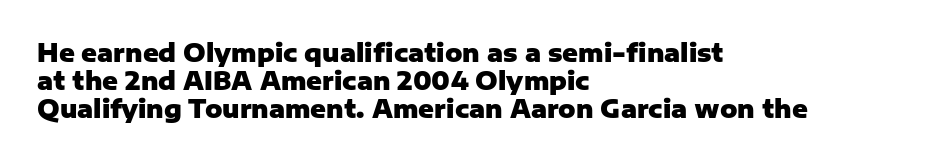
How are the letters spaced? Ordinarily, with no added tracking. The passage shown is not underscored anywhere. Plenty of ink on the page — the face is bold. All the whitespace from short lines collects on the right. When letters stand straight like this, we call the style roman or upright.
